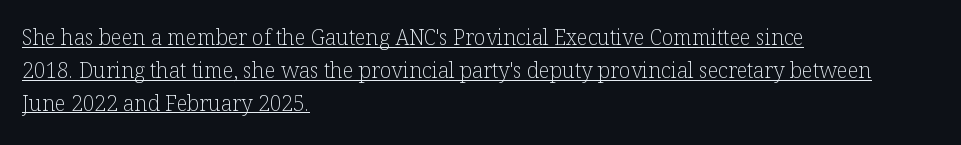
The image shows 21 px text type, upright; set left-aligned, normal line spacing (1.56x), normal letter spacing, underlined.
